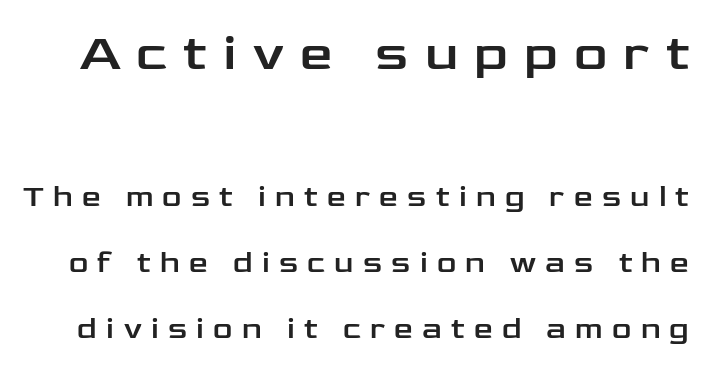
Q: Is the text italic (slanted)? A: No, it is upright.
Q: Is the typeface a serif or a sans-serif typeface? A: Sans-serif.
Q: Is the text underlined? A: No.
Q: Is the spacing between letters normal or unusually wide? A: Unusually wide.
Q: Is the spacing between lines tight, normal or loose? A: Loose.
Q: Which block of text is set in a larger size, the first (top) or the second (bottom)? A: The first (top) one.
Q: Width (condensed, normal, or wide)? A: Wide.
Q: Stroke contrast? A: Low.
Q: x-height? A: Medium.
Q: Monospaced? A: No.
